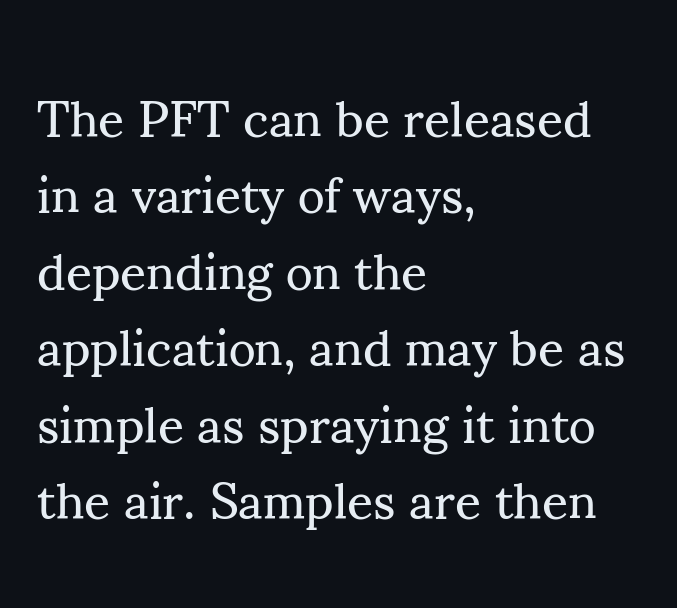
Q: Is the text bold? A: No.
Q: Is the text italic (slanted)? A: No, it is upright.
Q: Is the typeface a serif or a sans-serif typeface? A: Serif.
Q: Is the text underlined? A: No.
Q: How is the paragraph aligned? A: Left-aligned.
Q: Is the spacing between letters normal or unusually wide? A: Normal.
Q: Is the spacing between lines tight, normal or loose? A: Normal.
Q: Width (condensed, normal, or wide)? A: Normal.
Q: Stroke contrast? A: Medium.
Q: x-height? A: Small.
Q: Monospaced? A: No.
